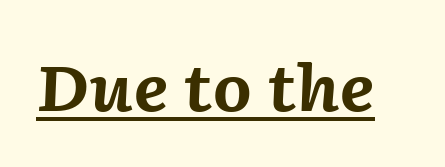
{"italic": "yes", "lean": "right", "slant_degrees": 2, "bold": "yes", "weight": "bold", "width": "normal", "stroke_contrast": "medium", "x_height": "medium", "monospaced": "no", "underline": "yes", "letter_spacing": "normal", "letter_spacing_em": 0.0, "glyph_px": 63}
